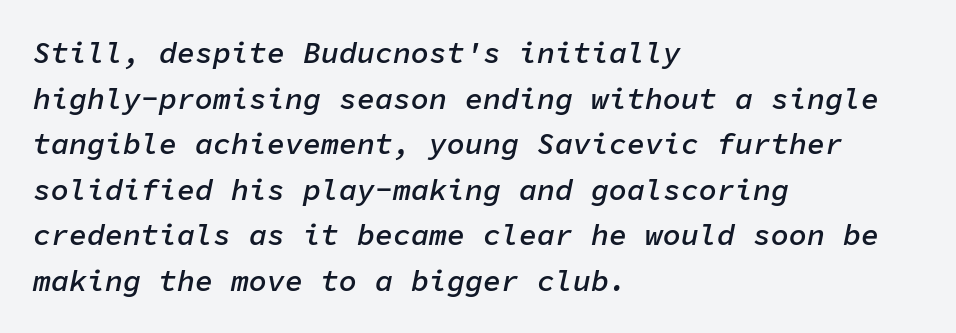
{"italic": "yes", "lean": "right", "slant_degrees": 11, "bold": "semi", "weight": "semibold", "width": "normal", "stroke_contrast": "low", "x_height": "medium", "monospaced": "yes", "underline": "no", "align": "left", "line_spacing": "normal", "line_spacing_ratio": 1.52, "letter_spacing": "normal", "letter_spacing_em": 0.0, "glyph_px": 30}
